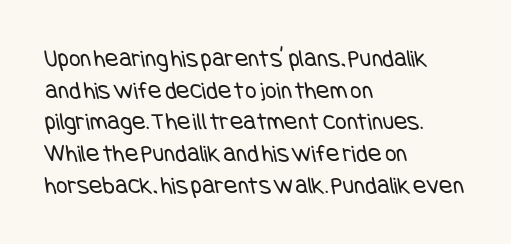
The image shows 25 px text type; set left-aligned, normal line spacing (1.27x), normal letter spacing, not underlined.
